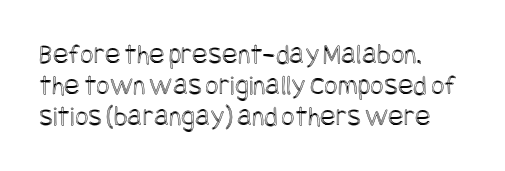
{"italic": "no", "width": "condensed", "x_height": "large", "underline": "no", "align": "left", "line_spacing": "tight", "line_spacing_ratio": 1.07, "letter_spacing": "normal", "letter_spacing_em": 0.0, "glyph_px": 29}
